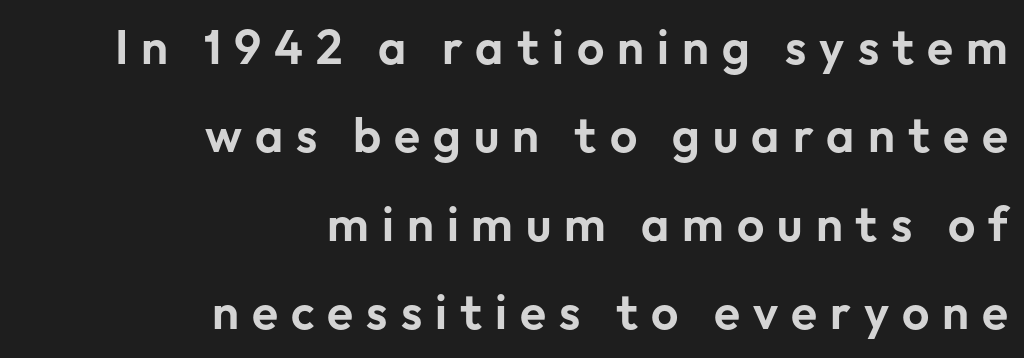
Q: Is the text italic (slanted)? A: No, it is upright.
Q: Is the typeface a serif or a sans-serif typeface? A: Sans-serif.
Q: Is the text underlined? A: No.
Q: How is the paragraph aligned? A: Right-aligned.
Q: Is the spacing between letters normal or unusually wide? A: Unusually wide.
Q: Width (condensed, normal, or wide)? A: Normal.
Q: Stroke contrast? A: Low.
Q: x-height? A: Medium.
Q: Monospaced? A: No.
